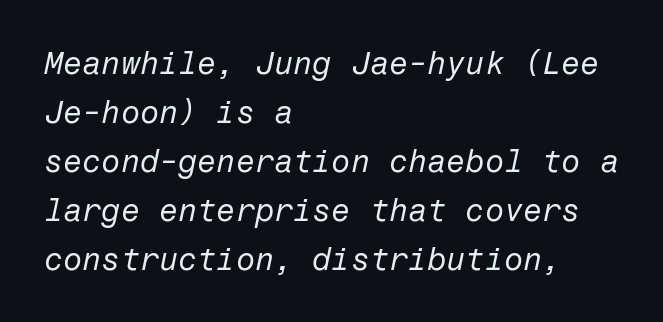
The image shows 31 px regular-weight type, italic (leaning right); set left-aligned, normal line spacing (1.58x), normal letter spacing, not underlined; low stroke contrast and a medium x-height.
